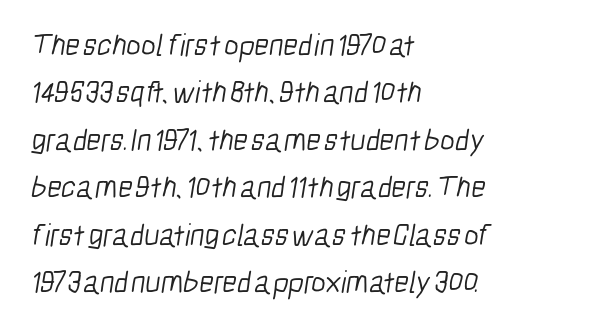
Short and long lines alike share a common starting point at left. In terms of letterform style, serifs are entirely absent. Notice how descenders clear the ascenders below comfortably — that's standard leading. The letters advance in unequal steps, a hallmark of proportional type.
